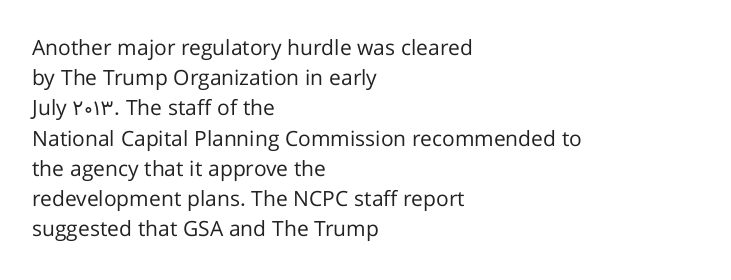
Regarding leading, the lines here are spaced in the standard way. Underline: absent. A classic flush-left, rag-right setting is used for this passage. Every character sits straight up, as roman type does.
